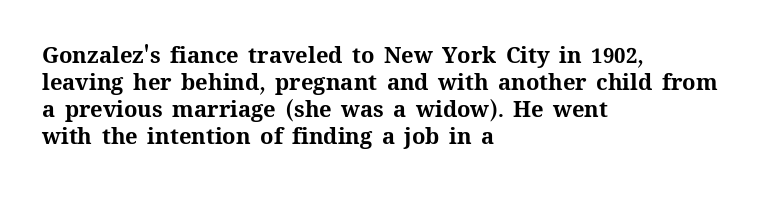
Q: Is the text bold? A: Yes.
Q: Is the text italic (slanted)? A: No, it is upright.
Q: Is the text underlined? A: No.
Q: How is the paragraph aligned? A: Left-aligned.
Q: Is the spacing between letters normal or unusually wide? A: Normal.
